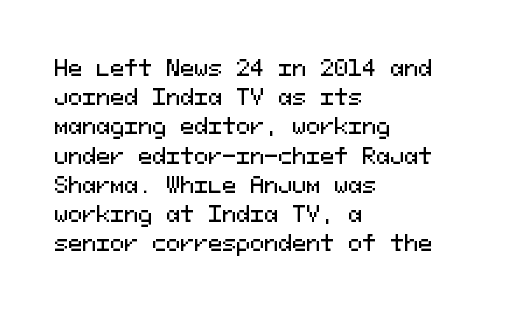
Each word holds together tightly as a unit, with standard inter-letter gaps. Left-aligned paragraph, ragged on the right. The vertical gap from one line to the next is medium. Nope, not italic — everything's standing straight. Check the space under the baseline: it is left empty.
